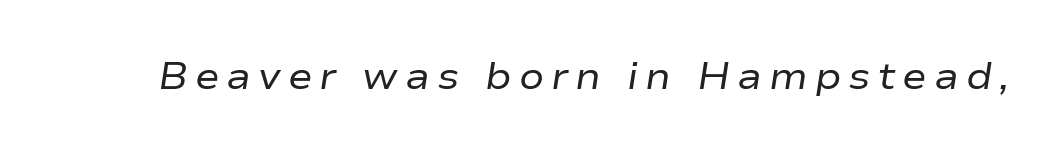
{"italic": "yes", "lean": "right", "slant_degrees": 9, "bold": "no", "weight": "regular", "width": "wide", "stroke_contrast": "low", "x_height": "medium", "monospaced": "no", "underline": "no", "glyph_px": 37}
